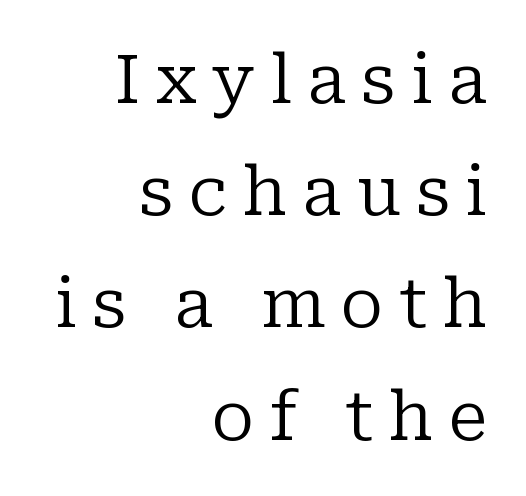
Q: Is the text bold? A: No.
Q: Is the text italic (slanted)? A: No, it is upright.
Q: Is the typeface a serif or a sans-serif typeface? A: Serif.
Q: Is the text underlined? A: No.
Q: How is the paragraph aligned? A: Right-aligned.
Q: Is the spacing between letters normal or unusually wide? A: Unusually wide.
Q: Is the spacing between lines tight, normal or loose? A: Normal.
Q: Width (condensed, normal, or wide)? A: Normal.
Q: Stroke contrast? A: Low.
Q: x-height? A: Medium.
Q: Monospaced? A: No.
